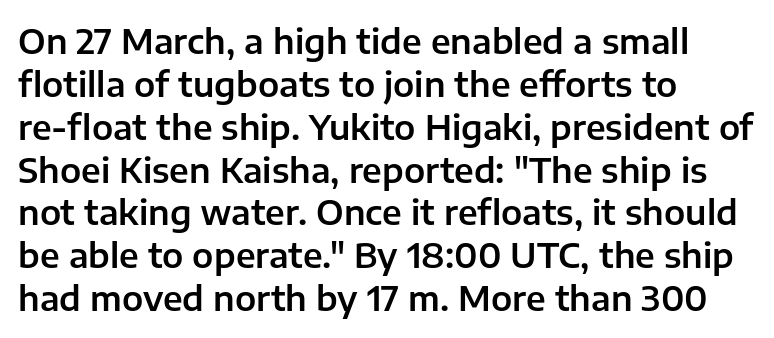
The image shows 34 px sans-serif type, upright; set left-aligned, normal line spacing (1.26x), normal letter spacing, not underlined; low stroke contrast and a medium x-height.
